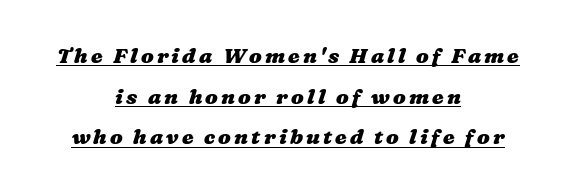
Q: Is the text bold? A: Yes.
Q: Is the text underlined? A: Yes.
Q: How is the paragraph aligned? A: Centered.
Q: Is the spacing between lines tight, normal or loose? A: Loose.
